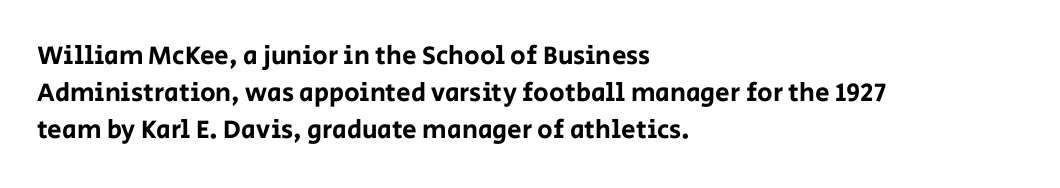
Q: Is the text italic (slanted)? A: No, it is upright.
Q: Is the text underlined? A: No.
Q: How is the paragraph aligned? A: Left-aligned.
Q: Is the spacing between letters normal or unusually wide? A: Normal.
Q: Is the spacing between lines tight, normal or loose? A: Normal.
